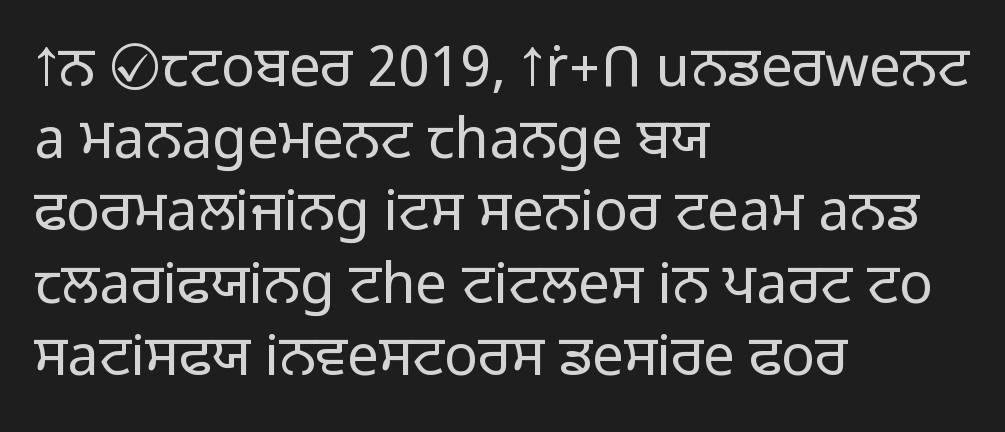
Italic: no, the glyphs are upright roman. The font family rendered here belongs to the sans-serif group. Each row of text sits above clean, open space. Do the characters align in a grid? No, the font is proportional.
